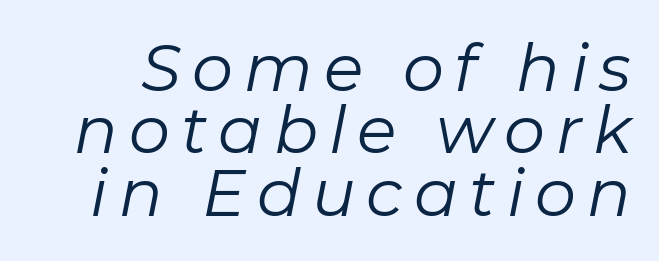
{"italic": "yes", "lean": "right", "slant_degrees": 11, "bold": "no", "weight": "regular", "width": "normal", "stroke_contrast": "low", "x_height": "medium", "monospaced": "no", "underline": "no", "line_spacing": "tight", "line_spacing_ratio": 0.96, "glyph_px": 65}
